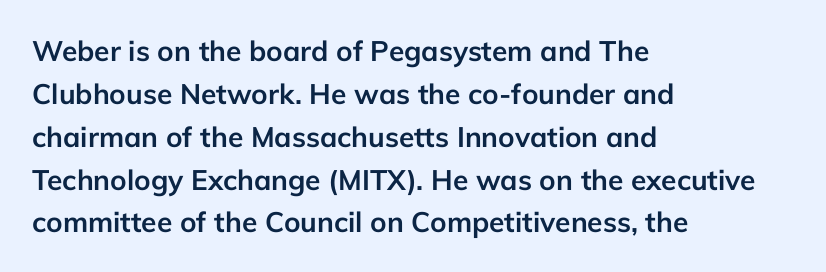
{"serif": "no", "italic": "no", "bold": "yes", "weight": "semibold", "width": "normal", "stroke_contrast": "low", "x_height": "medium", "monospaced": "no", "underline": "no", "align": "left", "line_spacing": "normal", "line_spacing_ratio": 1.53, "letter_spacing": "normal", "letter_spacing_em": 0.0, "glyph_px": 28}
